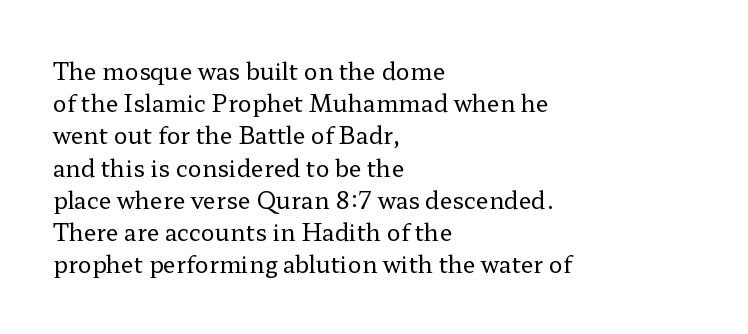
Q: Is the text bold? A: No.
Q: Is the text italic (slanted)? A: No, it is upright.
Q: Is the text underlined? A: No.
Q: How is the paragraph aligned? A: Left-aligned.
Q: Is the spacing between letters normal or unusually wide? A: Normal.
Q: Is the spacing between lines tight, normal or loose? A: Normal.
